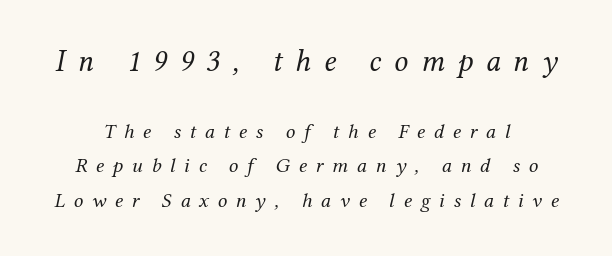
Q: Is the text bold? A: No.
Q: Is the text italic (slanted)? A: Yes, it leans right by about 12 degrees.
Q: Is the typeface a serif or a sans-serif typeface? A: Serif.
Q: Is the text underlined? A: No.
Q: Is the spacing between letters normal or unusually wide? A: Unusually wide.
Q: Is the spacing between lines tight, normal or loose? A: Normal.
Q: Which block of text is set in a larger size, the first (top) or the second (bottom)? A: The first (top) one.
Q: Width (condensed, normal, or wide)? A: Normal.
Q: Stroke contrast? A: Medium.
Q: x-height? A: Medium.
Q: Monospaced? A: No.
